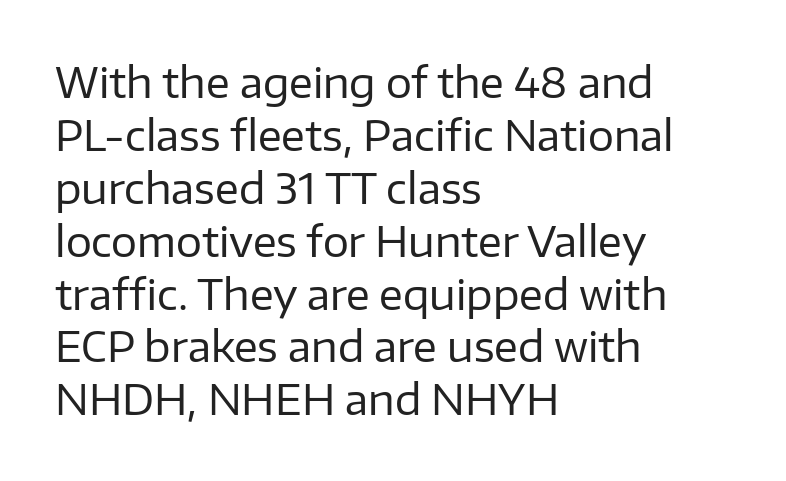
{"serif": "no", "italic": "no", "bold": "no", "weight": "regular", "width": "normal", "stroke_contrast": "low", "x_height": "medium", "monospaced": "no", "underline": "no", "align": "left", "line_spacing": "normal", "line_spacing_ratio": 1.29, "letter_spacing": "normal", "letter_spacing_em": 0.0, "glyph_px": 41}
